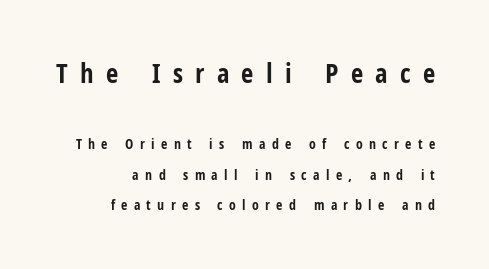
The image shows 27 px bold type, upright; set loose line spacing (2.17x), unusually wide letter spacing (+0.45 em), not underlined; the first (top) block is 1.93x larger.
